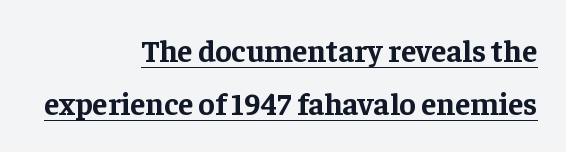
{"serif": "yes", "italic": "no", "bold": "yes", "weight": "bold", "width": "normal", "stroke_contrast": "low", "x_height": "medium", "monospaced": "no", "underline": "yes", "align": "right", "line_spacing_ratio": 1.72, "letter_spacing": "normal", "letter_spacing_em": 0.0, "glyph_px": 31}
